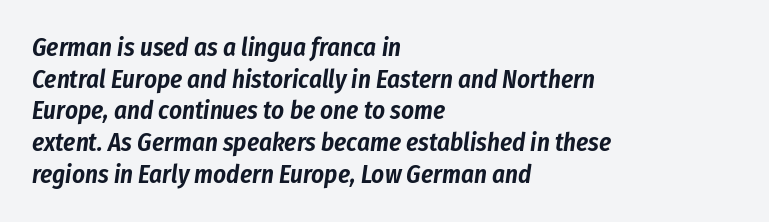
Q: Is the text italic (slanted)? A: Yes, it leans right by about 8 degrees.
Q: Is the text underlined? A: No.
Q: How is the paragraph aligned? A: Left-aligned.
Q: Is the spacing between letters normal or unusually wide? A: Normal.
Q: Is the spacing between lines tight, normal or loose? A: Normal.
